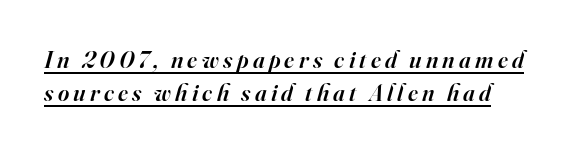
The image shows 24 px text type, italic (leaning right); set normal line spacing (1.37x), underlined.
